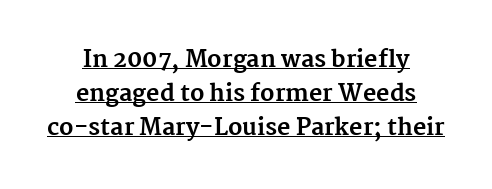
The image shows 23 px bold type, upright; set centered, normal line spacing (1.47x), normal letter spacing, underlined.
